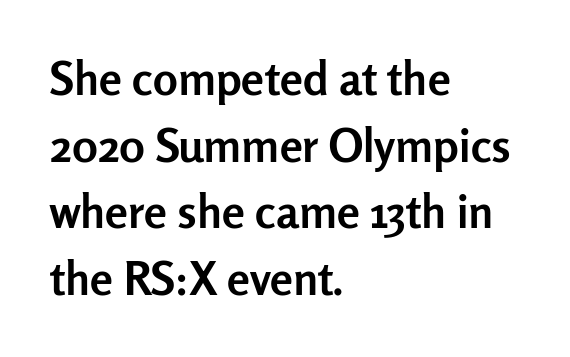
Look at the stroke-to-counter ratio: heavy, a bold. Inter-character spacing is left at the font's built-in metrics. The face used here is a sans, in the tradition of grotesques and geometrics. The rendering uses natural spacing where letterforms have individual widths. A normal amount of white space separates one row of letters from the next. The rendering anchors every line to the left-hand side.
